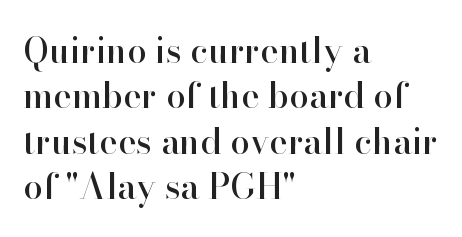
Vertically, the passage feels balanced, rows spaced as you'd expect. Nobody touched the tracking dial on this one. Each row of text sits above clean, open space. Horizontally, the lines are justified to the leading edge only.
